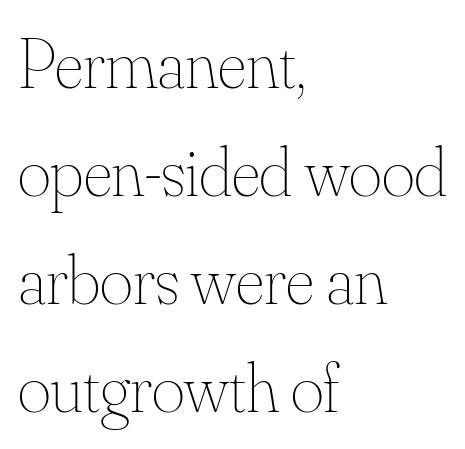
Q: Is the text bold? A: No.
Q: Is the text italic (slanted)? A: No, it is upright.
Q: Is the text underlined? A: No.
Q: How is the paragraph aligned? A: Left-aligned.
Q: Is the spacing between letters normal or unusually wide? A: Normal.
Q: Is the spacing between lines tight, normal or loose? A: Normal.
Q: Width (condensed, normal, or wide)? A: Normal.
Q: Stroke contrast? A: Medium.
Q: x-height? A: Small.
Q: Monospaced? A: No.
